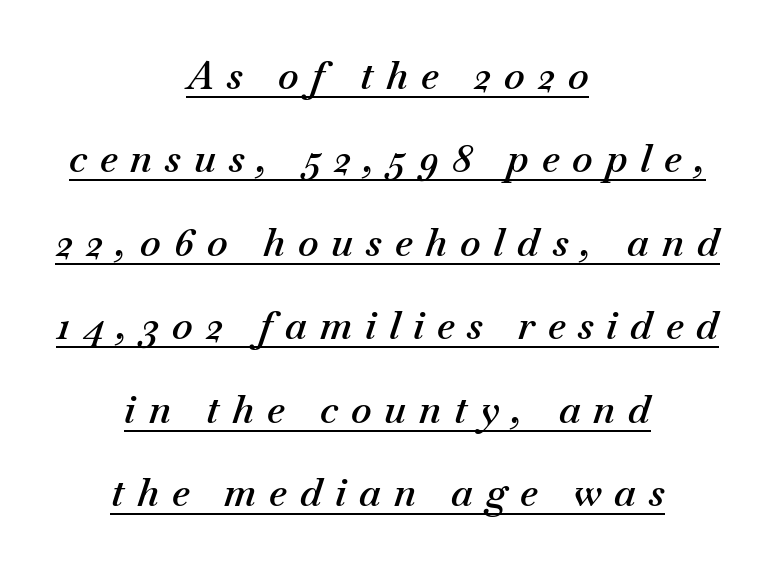
Firm but not heavy-handed strokes: this text is semibold. The rendering uses a large line-height, opening up the rows. In terms of letterspacing, this is a distinctly airy, spread setting. What decoration does the sample have? An underline. The passage shown is typed in a proportional face where columns would drift. The whole block is typeset with a tilt.
